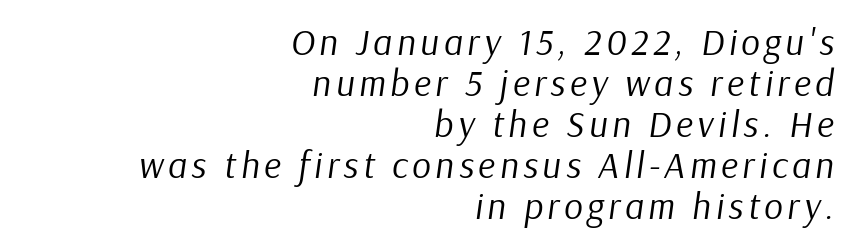
{"italic": "yes", "lean": "right", "slant_degrees": 9, "bold": "no", "weight": "regular", "width": "normal", "stroke_contrast": "low", "x_height": "medium", "monospaced": "no", "underline": "no", "align": "right", "line_spacing": "tight", "line_spacing_ratio": 1.11, "glyph_px": 37}
